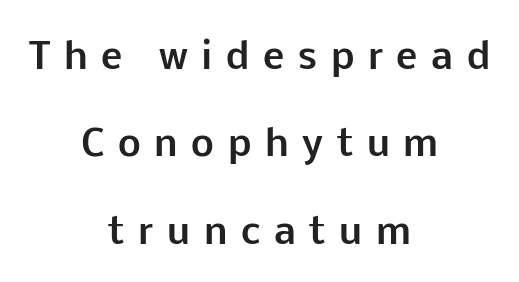
{"serif": "no", "italic": "no", "bold": "yes", "weight": "bold", "width": "normal", "stroke_contrast": "low", "x_height": "medium", "monospaced": "no", "underline": "no", "align": "center", "line_spacing": "loose", "line_spacing_ratio": 2.43, "letter_spacing": "wide", "letter_spacing_em": 0.38, "glyph_px": 36}
